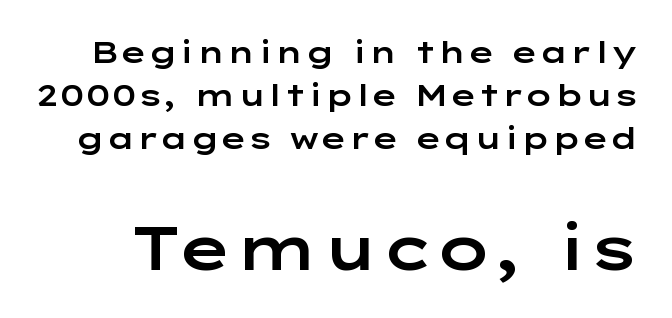
{"serif": "no", "italic": "no", "width": "wide", "stroke_contrast": "low", "x_height": "medium", "monospaced": "no", "underline": "no", "line_spacing": "normal", "line_spacing_ratio": 1.43, "letter_spacing": "normal", "letter_spacing_em": 0.0, "larger_block": "second", "size_ratio": 2.0, "glyph_px": 60}
